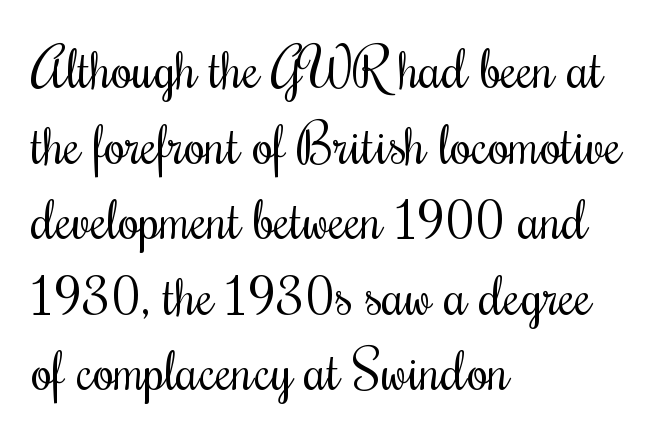
The image shows 54 px regular-weight, condensed serif type; set left-aligned, normal line spacing (1.4x), normal letter spacing, not underlined; medium stroke contrast and a small x-height.
